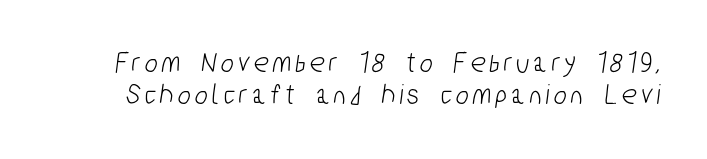
Q: Is the typeface a serif or a sans-serif typeface? A: Sans-serif.
Q: Is the text underlined? A: No.
Q: Is the spacing between lines tight, normal or loose? A: Tight.
Q: Width (condensed, normal, or wide)? A: Condensed.
Q: Stroke contrast? A: Low.
Q: x-height? A: Medium.
Q: Monospaced? A: No.
